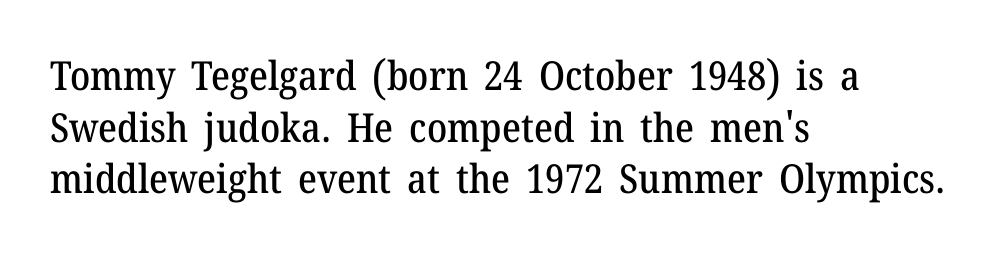
The image shows 40 px serif type, upright; set left-aligned, normal line spacing (1.29x), normal letter spacing, not underlined; medium stroke contrast and a medium x-height.
